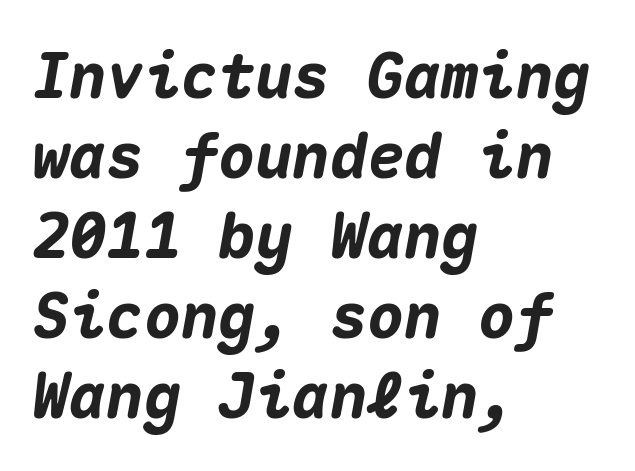
Q: Is the text bold? A: Yes.
Q: Is the text italic (slanted)? A: Yes, it leans right by about 10 degrees.
Q: Is the text underlined? A: No.
Q: How is the paragraph aligned? A: Left-aligned.
Q: Is the spacing between letters normal or unusually wide? A: Normal.
Q: Is the spacing between lines tight, normal or loose? A: Normal.
Q: Width (condensed, normal, or wide)? A: Normal.
Q: Stroke contrast? A: Medium.
Q: x-height? A: Medium.
Q: Monospaced? A: Yes.
